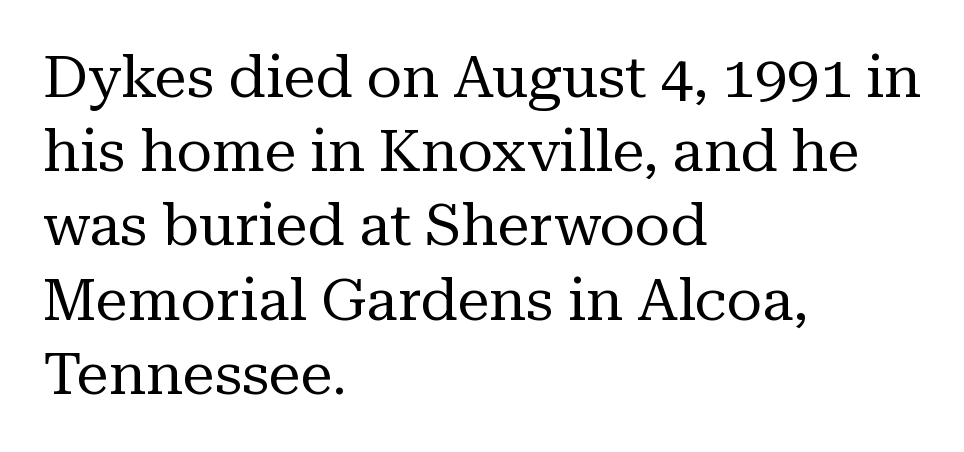
Spacing between characters is what you'd get straight out of the box. Line spacing here is normal. Think standard paragraph weight, or any step lighter than that. All the whitespace from short lines collects on the right.
